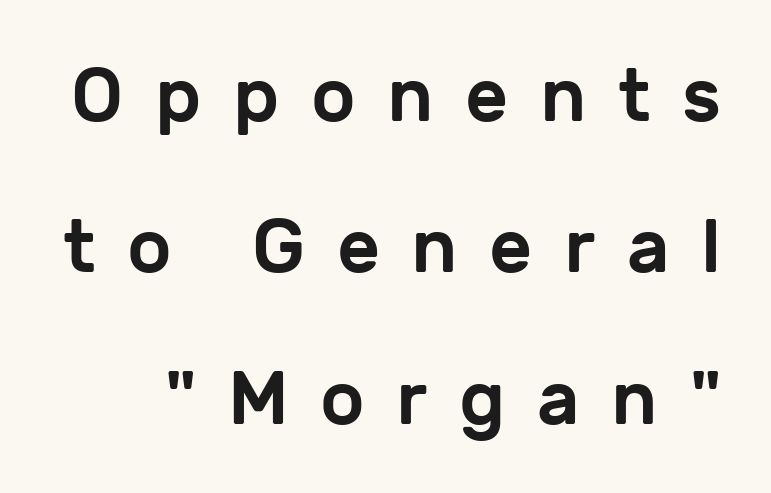
The image shows 75 px sans-serif type, upright; set loose line spacing (2.02x), unusually wide letter spacing (+0.42 em), not underlined; low stroke contrast and a medium x-height.
